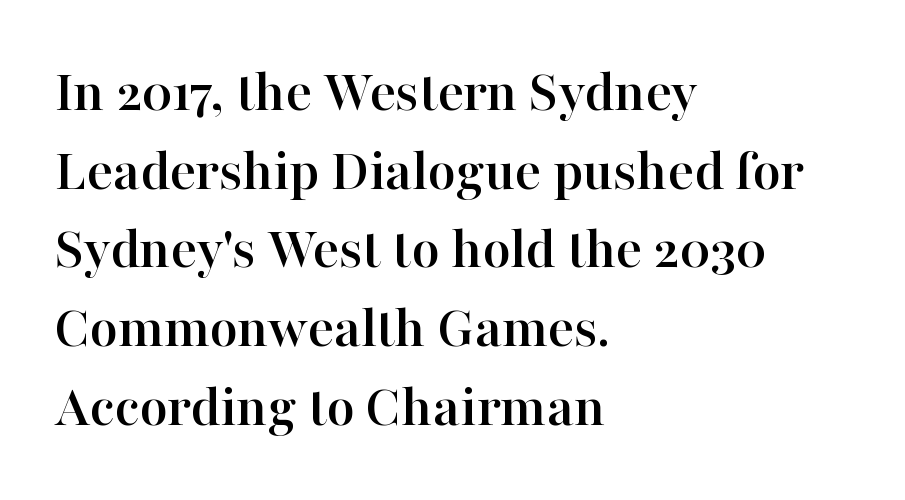
{"serif": "yes", "italic": "no", "width": "normal", "stroke_contrast": "high", "x_height": "medium", "monospaced": "no", "underline": "no", "align": "left", "line_spacing": "normal", "line_spacing_ratio": 1.29, "letter_spacing": "normal", "letter_spacing_em": 0.0, "glyph_px": 61}
